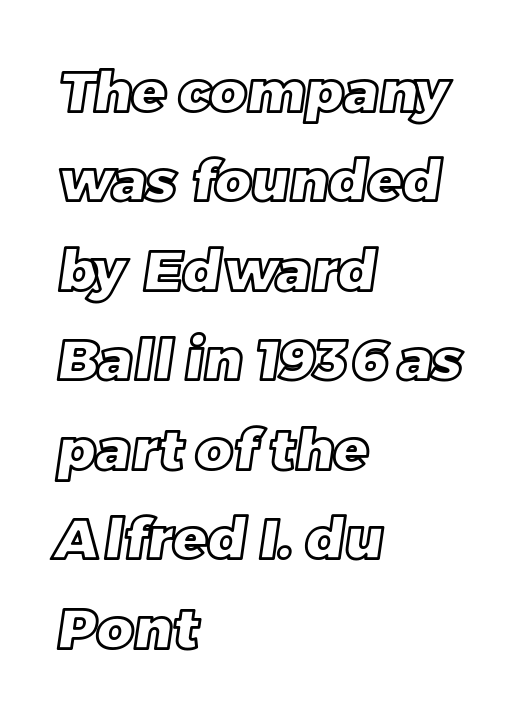
Q: Is the text underlined? A: No.
Q: How is the paragraph aligned? A: Left-aligned.
Q: Is the spacing between letters normal or unusually wide? A: Normal.
Q: Is the spacing between lines tight, normal or loose? A: Normal.
Q: Width (condensed, normal, or wide)? A: Normal.
Q: x-height? A: Large.
Q: Monospaced? A: No.
